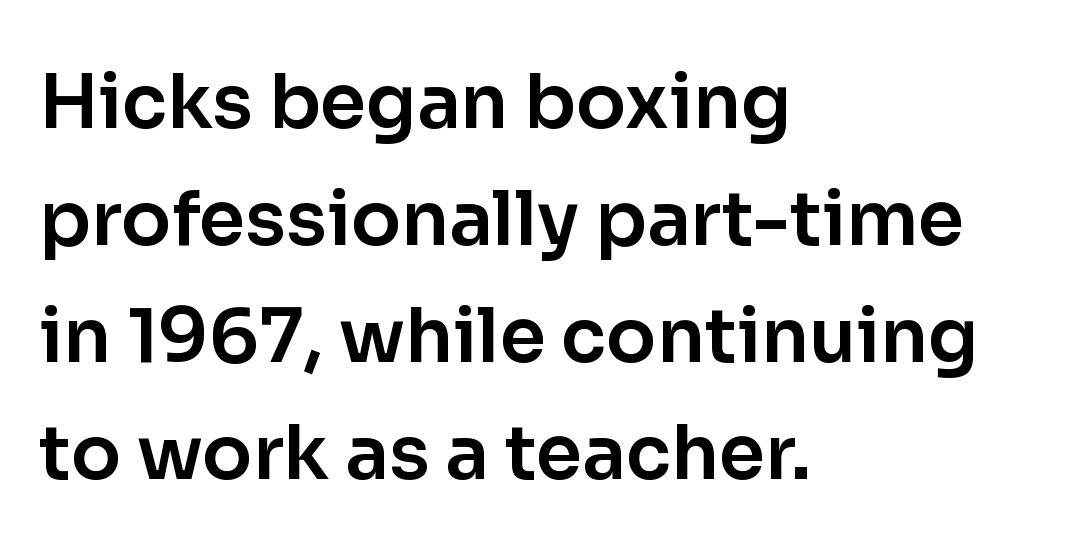
Q: Is the text italic (slanted)? A: No, it is upright.
Q: Is the typeface a serif or a sans-serif typeface? A: Sans-serif.
Q: Is the text underlined? A: No.
Q: How is the paragraph aligned? A: Left-aligned.
Q: Is the spacing between letters normal or unusually wide? A: Normal.
Q: Is the spacing between lines tight, normal or loose? A: Normal.
Q: Width (condensed, normal, or wide)? A: Normal.
Q: Stroke contrast? A: Low.
Q: x-height? A: Medium.
Q: Monospaced? A: No.
